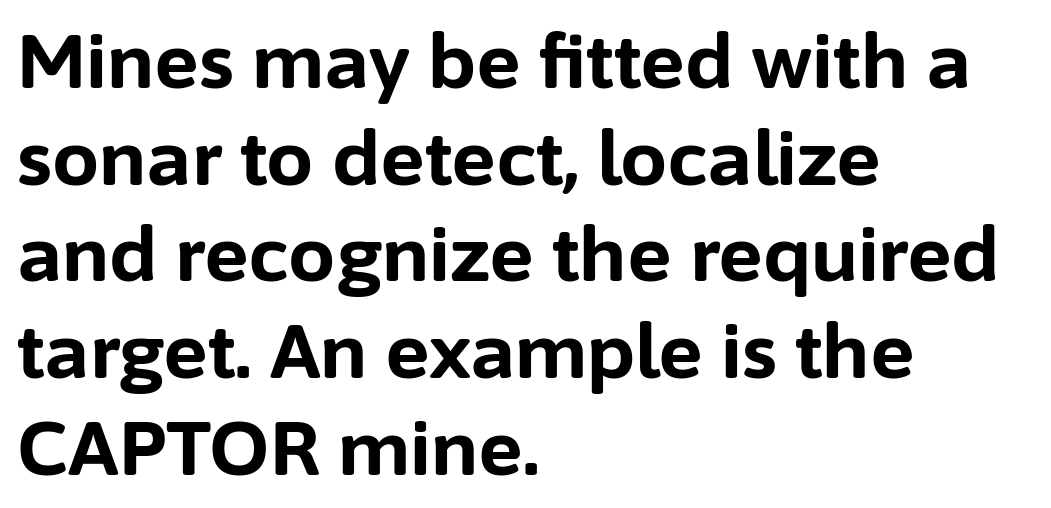
{"serif": "no", "italic": "no", "bold": "yes", "weight": "bold", "width": "normal", "stroke_contrast": "low", "x_height": "medium", "monospaced": "no", "underline": "no", "align": "left", "line_spacing": "normal", "line_spacing_ratio": 1.29, "letter_spacing": "normal", "letter_spacing_em": 0.0, "glyph_px": 75}
